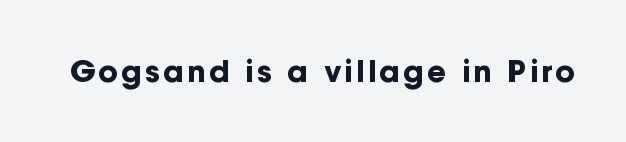
The face used here is proportionally spaced, like ordinary book or web type. Each letter's strokes conclude bluntly, with no projecting serifs. In terms of posture, this sample is upright. Set as a true bold cut, around the 700 mark.
